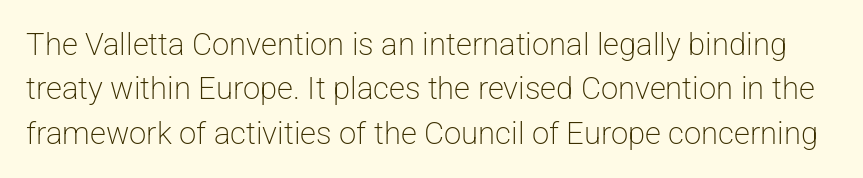
The image shows 31 px light sans-serif type, upright; set normal line spacing (1.43x), normal letter spacing, not underlined; low stroke contrast and a medium x-height.
